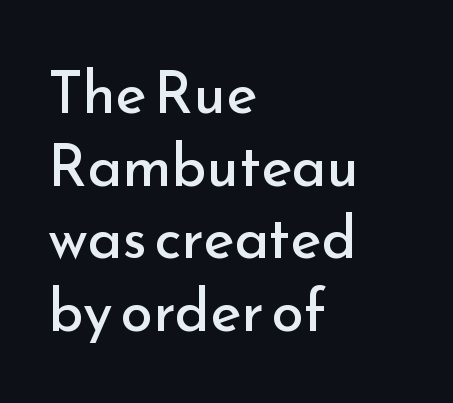
The image shows 59 px regular-weight sans-serif type, upright; set left-aligned, line spacing 1.23x, normal letter spacing, not underlined; low stroke contrast and a small x-height.
